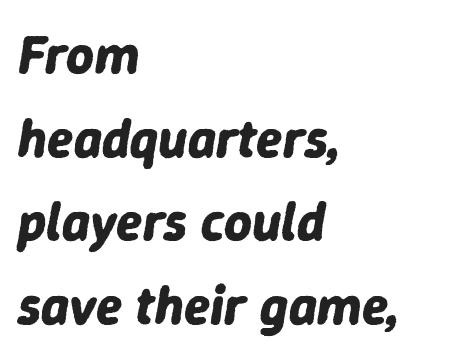
Q: Is the text bold? A: Yes.
Q: Is the text italic (slanted)? A: Yes, it leans right by about 9 degrees.
Q: Is the text underlined? A: No.
Q: How is the paragraph aligned? A: Left-aligned.
Q: Is the spacing between letters normal or unusually wide? A: Normal.
Q: Is the spacing between lines tight, normal or loose? A: Normal.
Q: Width (condensed, normal, or wide)? A: Normal.
Q: Stroke contrast? A: Low.
Q: x-height? A: Medium.
Q: Monospaced? A: No.
